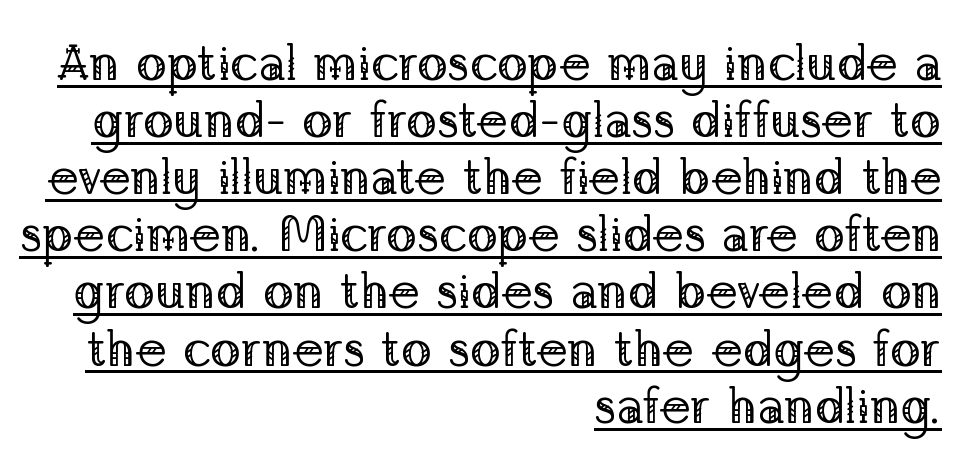
The image shows 51 px regular-weight serif type, upright; set right-aligned, tight line spacing (1.12x), normal letter spacing, underlined; low stroke contrast and a medium x-height.
